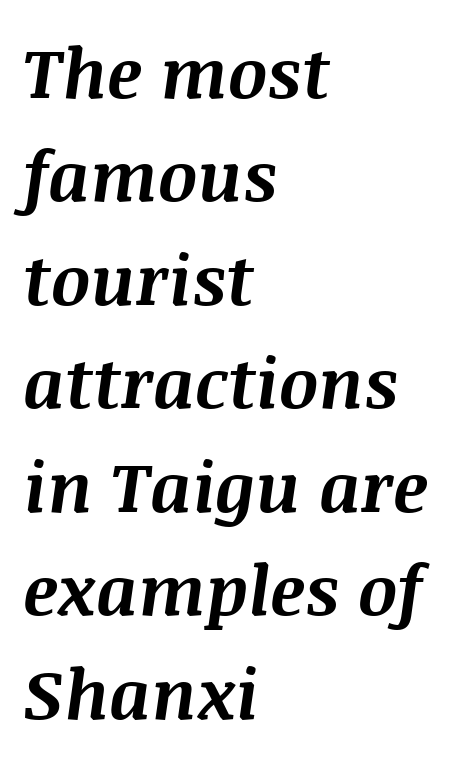
Heavy-handed strokes throughout: this text is bold. Each line starts at the same left margin while the right side varies. These lines are rendered in a variable-pitch font. The specimen reads as italic at a glance. Honestly, there is no underline to notice here at all.
